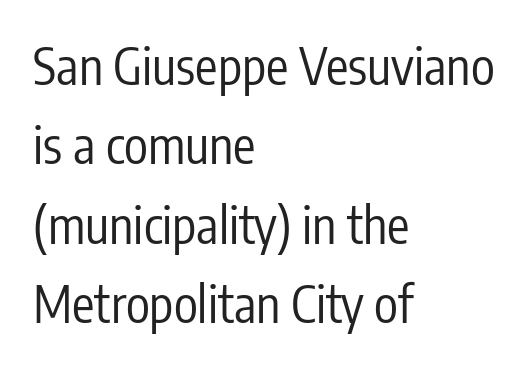
Nope, no serifs anywhere on these letters. Do the letters lean? They stand straight. The strip under each line holds only bare page. Weight: regular or lighter.
